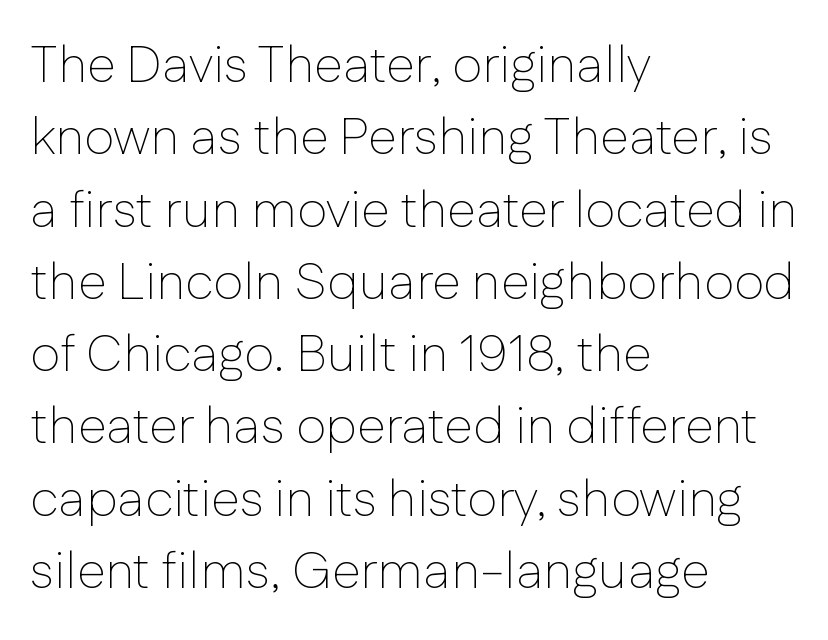
Every character sits straight up, as roman type does. The face used here is proportionally spaced, like ordinary book or web type. Short and long lines alike share a common starting point at left. Stroke terminals: plain, sans-serif. A quiet, ordinary-to-light weight characterises the typeface.
